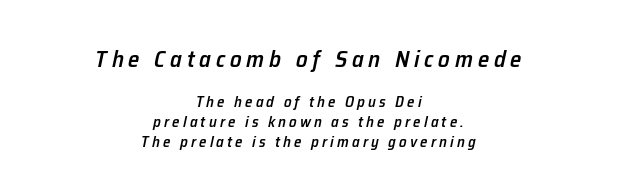
The image shows 23 px text type, italic (leaning right); set centered, normal line spacing (1.33x), unusually wide letter spacing (+0.21 em), not underlined; the first (top) block is 1.53x larger.
